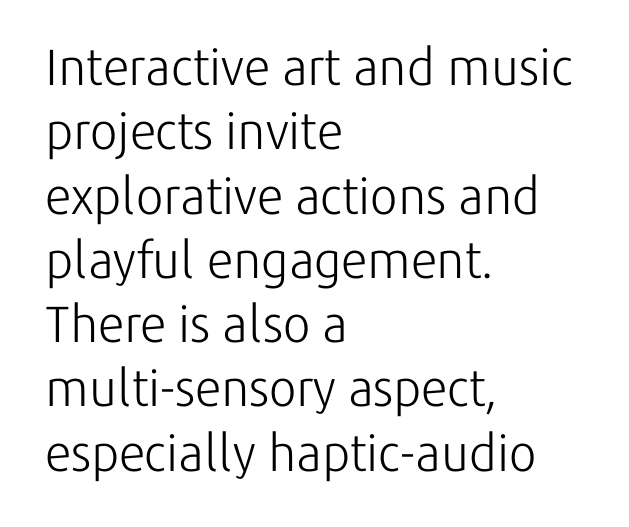
{"serif": "no", "italic": "no", "bold": "no", "weight": "light", "width": "normal", "stroke_contrast": "low", "x_height": "medium", "monospaced": "no", "underline": "no", "align": "left", "line_spacing": "normal", "line_spacing_ratio": 1.26, "letter_spacing": "normal", "letter_spacing_em": 0.0, "glyph_px": 51}
